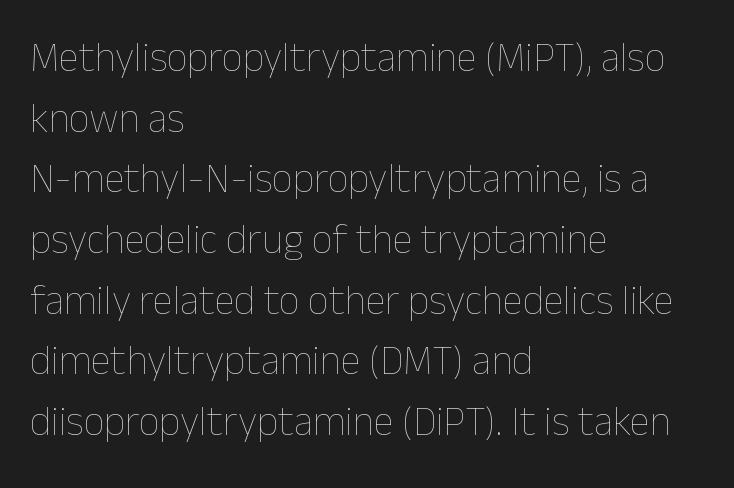
The letters advance in unequal steps, a hallmark of proportional type. This sample uses plain, unmodified letter spacing. Evenly set lines give the paragraph a standard silhouette. A roman cut, with each character standing at attention. Is the type heavy? It reads as light-to-regular instead. The compositor pushed each line to the left boundary.
